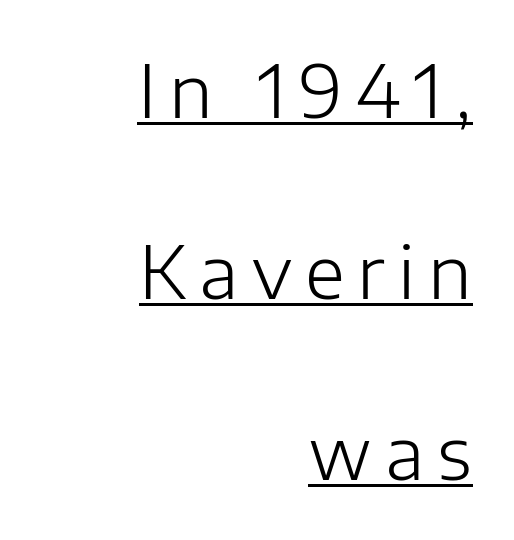
The image shows 73 px light sans-serif type, upright; set right-aligned, loose line spacing (2.48x), underlined; low stroke contrast and a medium x-height.
